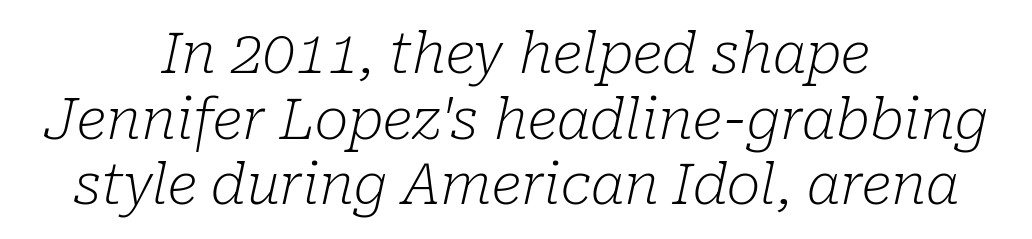
These lines were composed using italics. Each word holds together tightly as a unit, with standard inter-letter gaps. Character widths vary here, with narrow letters taking less room than wide ones. The area under the type is left untouched.
